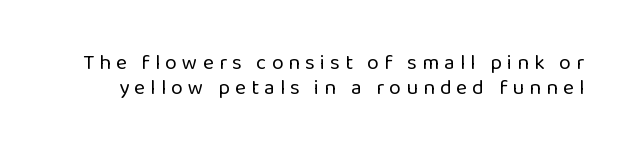
{"italic": "no", "bold": "no", "underline": "no", "line_spacing_ratio": 1.19, "letter_spacing": "wide", "letter_spacing_em": 0.25, "glyph_px": 21}
